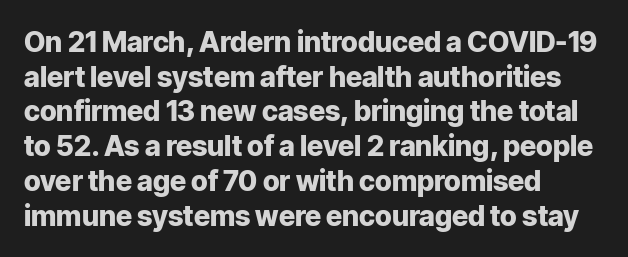
The image shows 28 px heavy sans-serif type, upright; set left-aligned, line spacing 1.24x, normal letter spacing, not underlined; low stroke contrast and a medium x-height.
